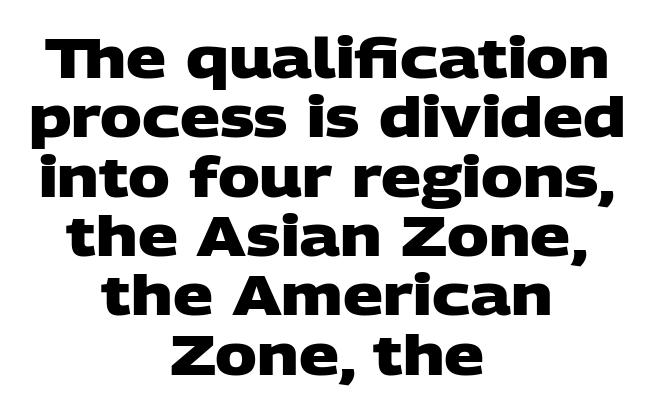
The image shows 56 px heavy, wide sans-serif type; set centered, tight line spacing (1.06x), normal letter spacing, not underlined; low stroke contrast and a large x-height.
